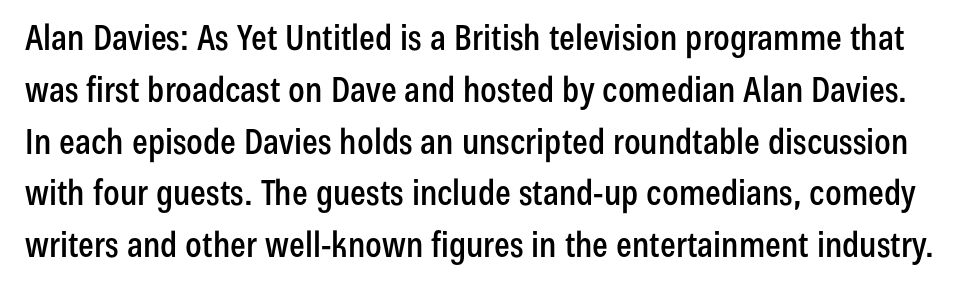
{"serif": "no", "italic": "no", "width": "condensed", "stroke_contrast": "low", "x_height": "medium", "monospaced": "no", "underline": "no", "line_spacing": "normal", "line_spacing_ratio": 1.48, "letter_spacing": "normal", "letter_spacing_em": 0.0, "glyph_px": 35}
